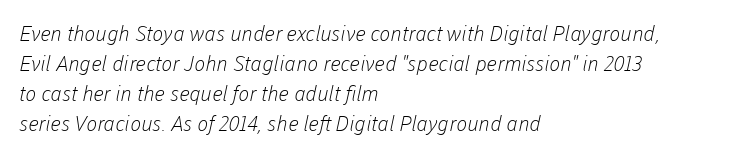
The image shows 21 px text type; set left-aligned, normal line spacing (1.43x), normal letter spacing, not underlined.
